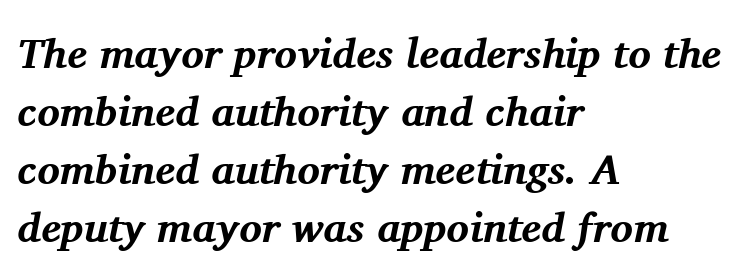
{"serif": "yes", "italic": "yes", "lean": "right", "slant_degrees": 11, "bold": "yes", "weight": "bold", "width": "normal", "stroke_contrast": "medium", "x_height": "medium", "monospaced": "no", "underline": "no", "align": "left", "line_spacing": "normal", "line_spacing_ratio": 1.38, "letter_spacing": "normal", "letter_spacing_em": 0.0, "glyph_px": 42}
